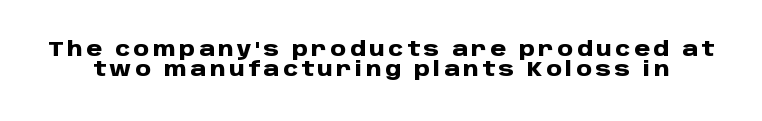
{"italic": "no", "bold": "yes", "underline": "no", "line_spacing": "tight", "line_spacing_ratio": 0.98, "glyph_px": 20}
